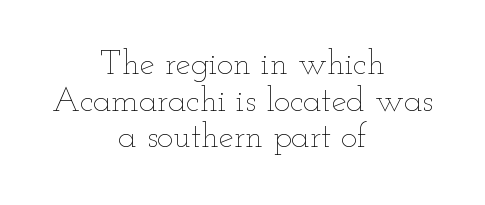
The image shows 34 px thin, wide type, upright; set centered, tight line spacing (1.08x), normal letter spacing, not underlined; low stroke contrast and a small x-height.
